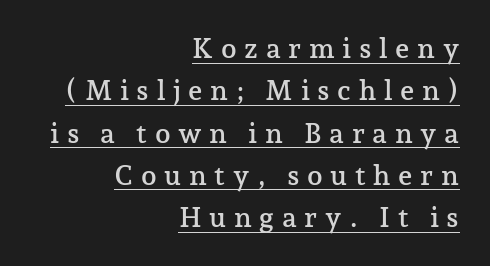
{"serif": "yes", "italic": "no", "width": "normal", "stroke_contrast": "low", "x_height": "medium", "monospaced": "no", "underline": "yes", "align": "right", "line_spacing": "normal", "line_spacing_ratio": 1.51, "letter_spacing": "wide", "letter_spacing_em": 0.27, "glyph_px": 28}
